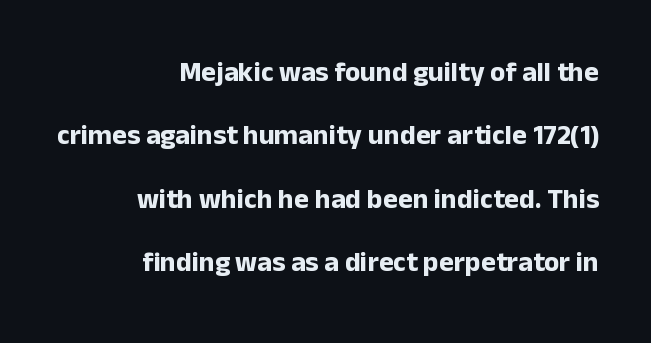
Q: Is the text bold? A: Yes.
Q: Is the text italic (slanted)? A: No, it is upright.
Q: Is the typeface a serif or a sans-serif typeface? A: Sans-serif.
Q: Is the text underlined? A: No.
Q: How is the paragraph aligned? A: Right-aligned.
Q: Is the spacing between letters normal or unusually wide? A: Normal.
Q: Is the spacing between lines tight, normal or loose? A: Loose.
Q: Width (condensed, normal, or wide)? A: Normal.
Q: Stroke contrast? A: Low.
Q: x-height? A: Medium.
Q: Monospaced? A: No.
